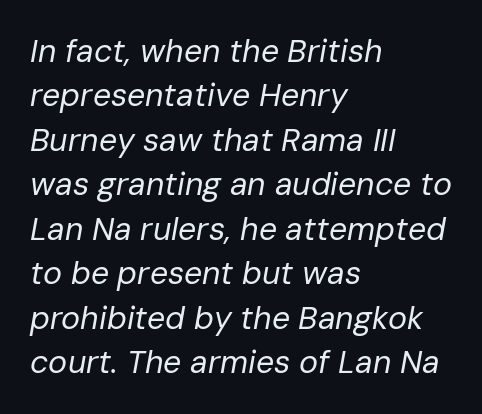
The passage shown has conventional tracking throughout. Notice how the passage keeps a crisp vertical edge on the left only. Quick note: italic. Each new line begins a customary step beneath the previous one. Looks like regular typesetting: each glyph gets only the width it needs. Plain, unruled lines of type.
